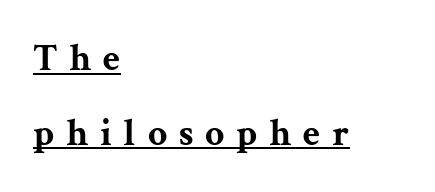
Q: Is the text bold? A: Yes.
Q: Is the text italic (slanted)? A: No, it is upright.
Q: Is the typeface a serif or a sans-serif typeface? A: Serif.
Q: Is the text underlined? A: Yes.
Q: How is the paragraph aligned? A: Left-aligned.
Q: Is the spacing between letters normal or unusually wide? A: Unusually wide.
Q: Is the spacing between lines tight, normal or loose? A: Loose.
Q: Width (condensed, normal, or wide)? A: Wide.
Q: Stroke contrast? A: Medium.
Q: x-height? A: Medium.
Q: Monospaced? A: No.
